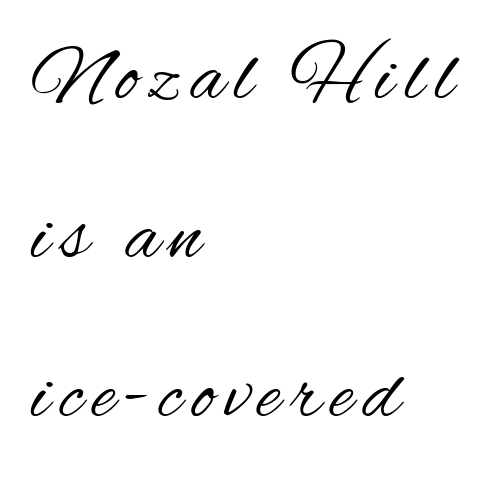
Q: Is the text bold? A: No.
Q: Is the text italic (slanted)? A: Yes.
Q: Is the typeface a serif or a sans-serif typeface? A: Sans-serif.
Q: Is the text underlined? A: No.
Q: How is the paragraph aligned? A: Left-aligned.
Q: Is the spacing between lines tight, normal or loose? A: Loose.
Q: Width (condensed, normal, or wide)? A: Condensed.
Q: Stroke contrast? A: Medium.
Q: x-height? A: Small.
Q: Monospaced? A: No.
